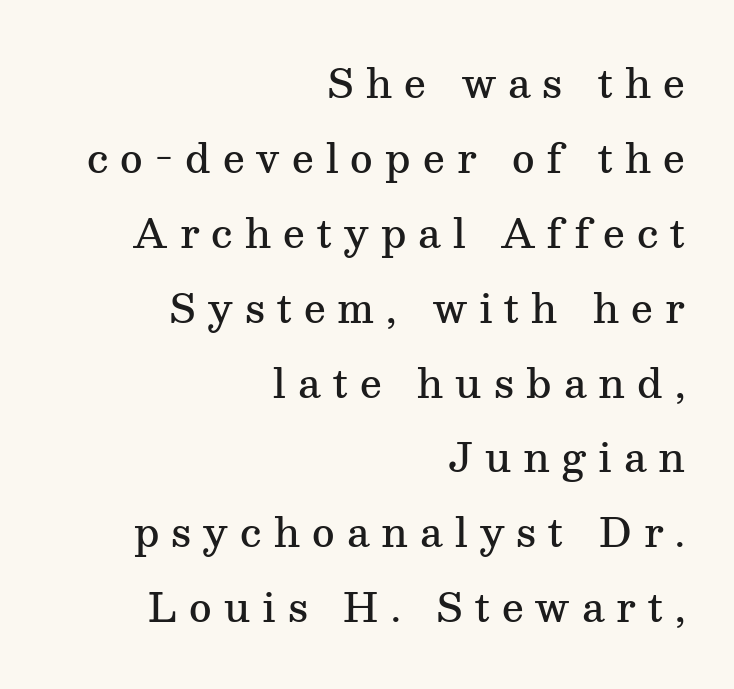
Q: Is the text bold? A: Semi-bold.
Q: Is the text italic (slanted)? A: No, it is upright.
Q: Is the typeface a serif or a sans-serif typeface? A: Serif.
Q: Is the text underlined? A: No.
Q: How is the paragraph aligned? A: Right-aligned.
Q: Is the spacing between letters normal or unusually wide? A: Unusually wide.
Q: Is the spacing between lines tight, normal or loose? A: Loose.
Q: Width (condensed, normal, or wide)? A: Normal.
Q: Stroke contrast? A: Medium.
Q: x-height? A: Medium.
Q: Monospaced? A: No.
